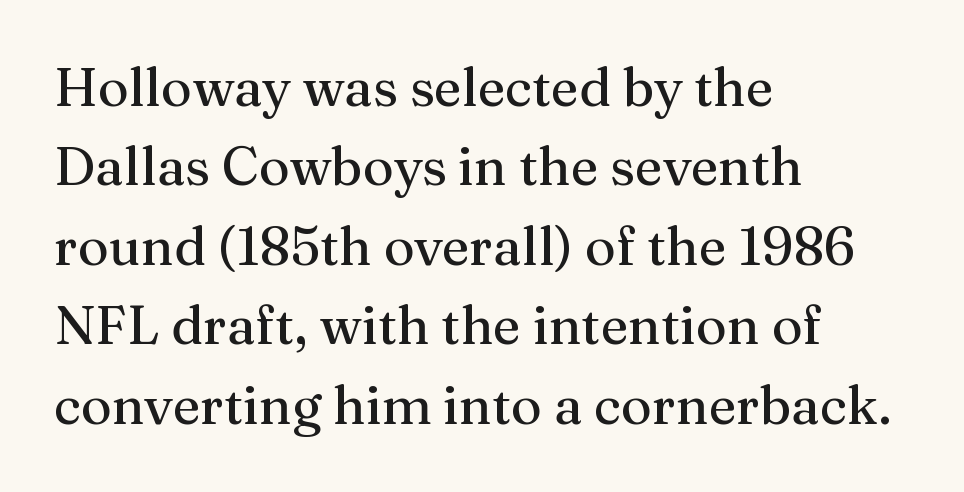
To sum up the face: it has serifs. The designer left line spacing at the default. How are the letters spaced? Ordinarily, with no added tracking. Check the space under the baseline: it is left empty. These lines are set flush left with a ragged right edge.
